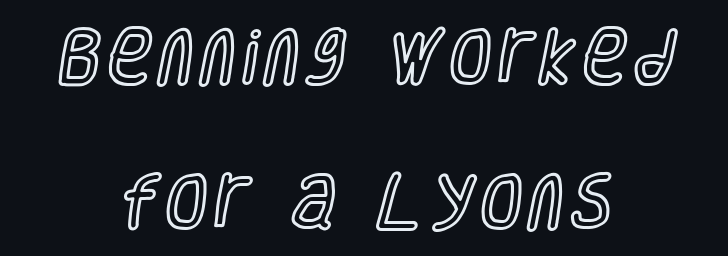
Short and long lines alike share a common midpoint. These lines are rendered in a variable-pitch font. The baseline area is clear. Interline gaps are noticeably wide in this sample.
